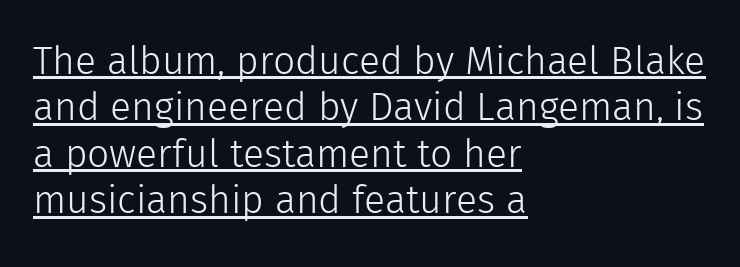
The image shows 39 px light sans-serif type, upright; set left-aligned, line spacing 1.19x, normal letter spacing, underlined; a medium x-height.
